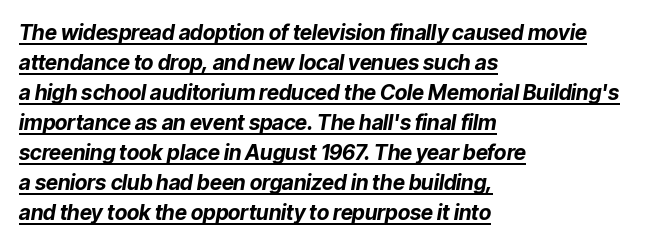
Q: Is the text bold? A: Yes.
Q: Is the text italic (slanted)? A: Yes, it leans right by about 9 degrees.
Q: Is the text underlined? A: Yes.
Q: How is the paragraph aligned? A: Left-aligned.
Q: Is the spacing between letters normal or unusually wide? A: Normal.
Q: Is the spacing between lines tight, normal or loose? A: Normal.
